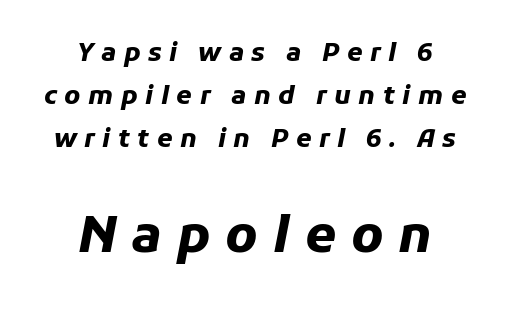
Here the second block reads like a headline and the first like body copy. The letters are bold, with thick, heavy strokes. Honestly, the letter spacing is so wide it's the main thing you notice. The whitespace from short lines is split evenly between both sides. Spacing verdict: proportional, widths tailored to each character. Yep, that's italic — everything's leaning.
